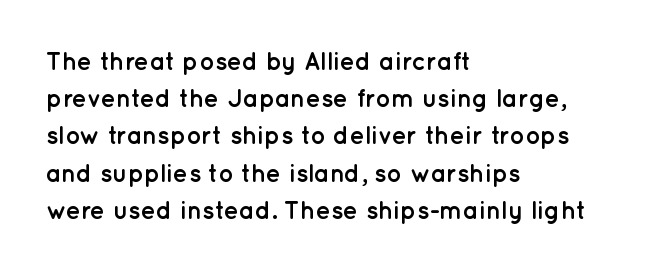
Q: Is the text bold? A: Yes.
Q: Is the text italic (slanted)? A: No, it is upright.
Q: Is the text underlined? A: No.
Q: How is the paragraph aligned? A: Left-aligned.
Q: Is the spacing between letters normal or unusually wide? A: Normal.
Q: Is the spacing between lines tight, normal or loose? A: Normal.
